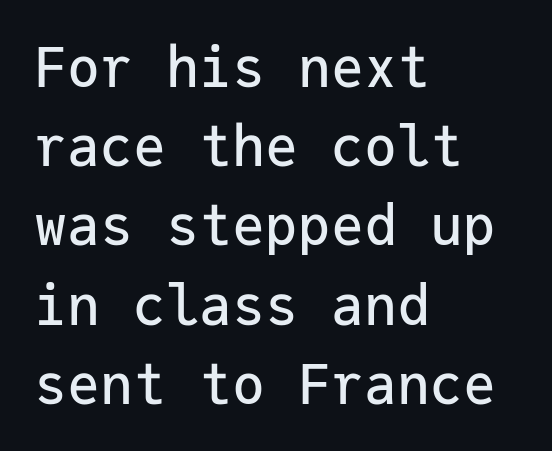
Font category for this specimen: sans-serif. The type is set solid horizontally, with unmodified tracking. Vertical spacing — default. Nobody drew a line under any word here. Each line starts at the same left margin while the right side varies.
